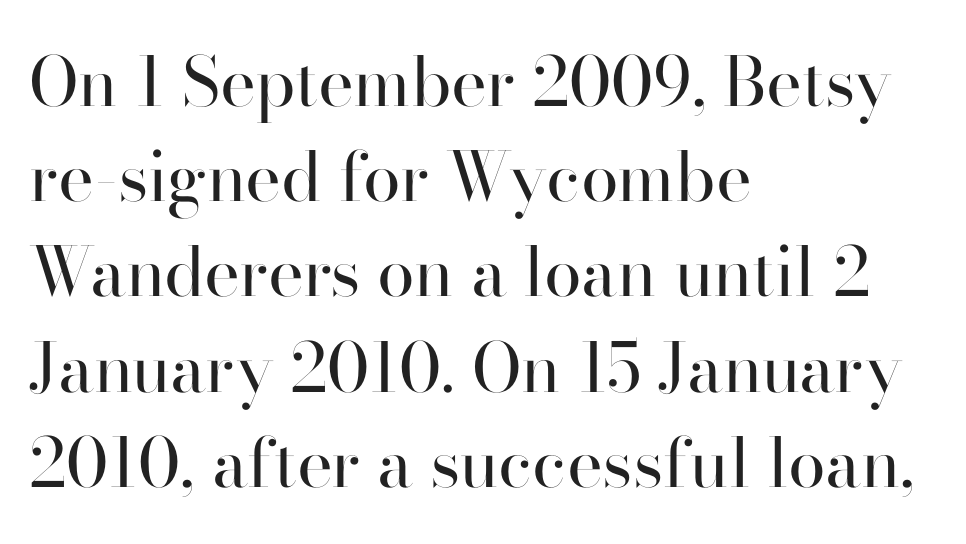
Q: Is the text bold? A: No.
Q: Is the text italic (slanted)? A: No, it is upright.
Q: Is the typeface a serif or a sans-serif typeface? A: Serif.
Q: Is the text underlined? A: No.
Q: How is the paragraph aligned? A: Left-aligned.
Q: Is the spacing between letters normal or unusually wide? A: Normal.
Q: Is the spacing between lines tight, normal or loose? A: Normal.
Q: Width (condensed, normal, or wide)? A: Normal.
Q: Stroke contrast? A: High.
Q: x-height? A: Small.
Q: Monospaced? A: No.
